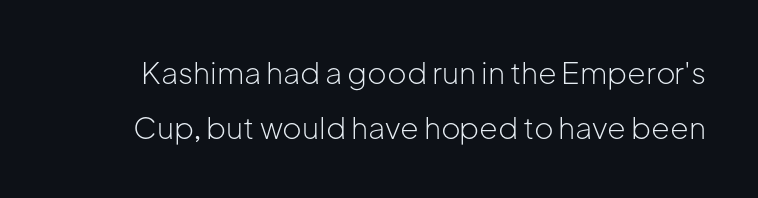
The image shows 30 px light sans-serif type, upright; set line spacing 1.82x, normal letter spacing, not underlined; low stroke contrast and a medium x-height.
